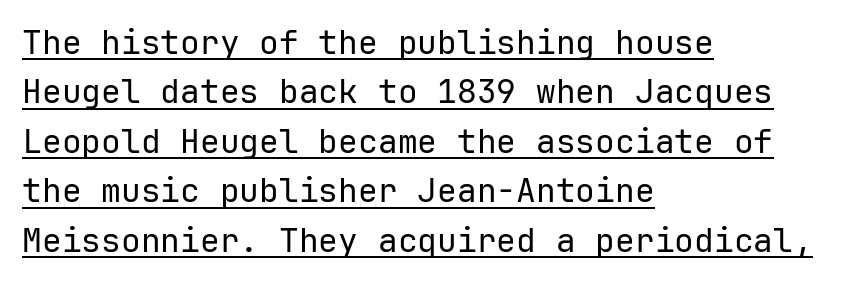
The string is rendered with underlining switched on. A roman cut, with each character standing at attention. Between one letter and the next there's only the usual sliver of space. In terms of leading, this rendering sits right in the middle. Observe the absence of serifs on each vertical stroke in this sample.
